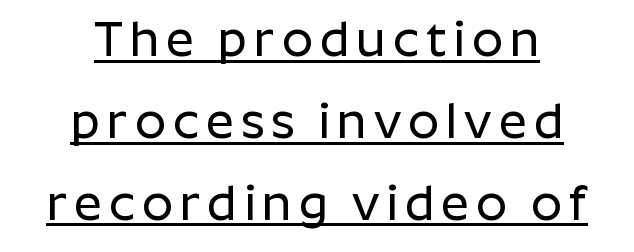
The image shows 49 px sans-serif type, upright; set centered, normal line spacing (1.67x), underlined; low stroke contrast and a medium x-height.
